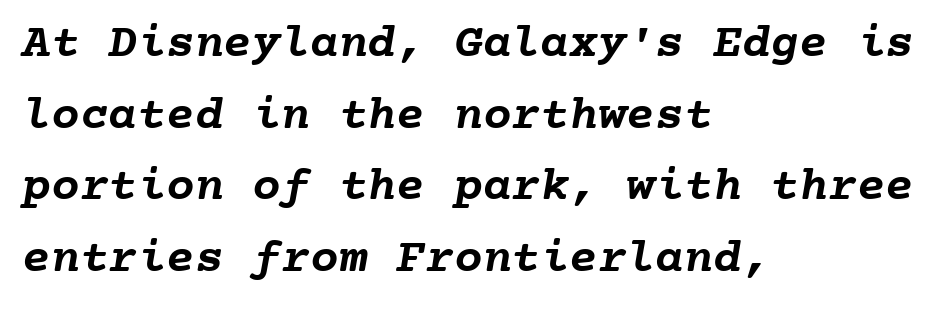
{"bold": "yes", "weight": "semibold", "width": "normal", "stroke_contrast": "low", "x_height": "medium", "monospaced": "yes", "underline": "no", "align": "left", "line_spacing": "normal", "line_spacing_ratio": 1.49, "letter_spacing": "normal", "letter_spacing_em": 0.0, "glyph_px": 48}
